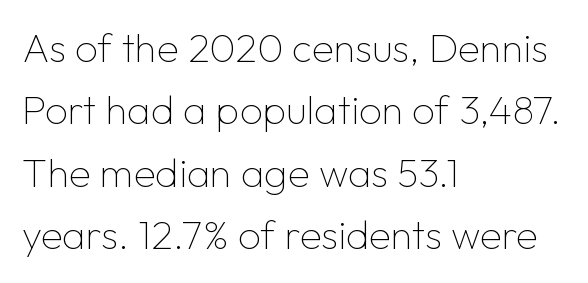
{"serif": "no", "italic": "no", "bold": "no", "weight": "thin", "width": "normal", "stroke_contrast": "low", "x_height": "medium", "monospaced": "no", "underline": "no", "align": "left", "line_spacing": "normal", "line_spacing_ratio": 1.56, "letter_spacing": "normal", "letter_spacing_em": 0.0, "glyph_px": 40}
